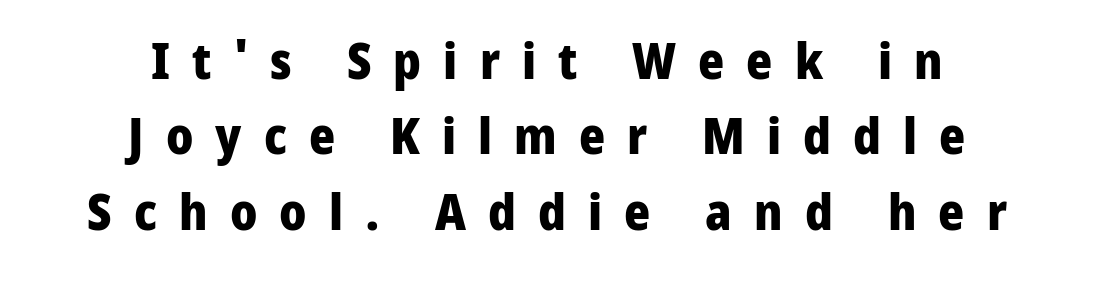
Q: Is the text bold? A: Yes.
Q: Is the text italic (slanted)? A: No, it is upright.
Q: Is the typeface a serif or a sans-serif typeface? A: Sans-serif.
Q: Is the text underlined? A: No.
Q: How is the paragraph aligned? A: Centered.
Q: Is the spacing between letters normal or unusually wide? A: Unusually wide.
Q: Is the spacing between lines tight, normal or loose? A: Normal.
Q: Width (condensed, normal, or wide)? A: Normal.
Q: Stroke contrast? A: Low.
Q: x-height? A: Medium.
Q: Monospaced? A: No.
